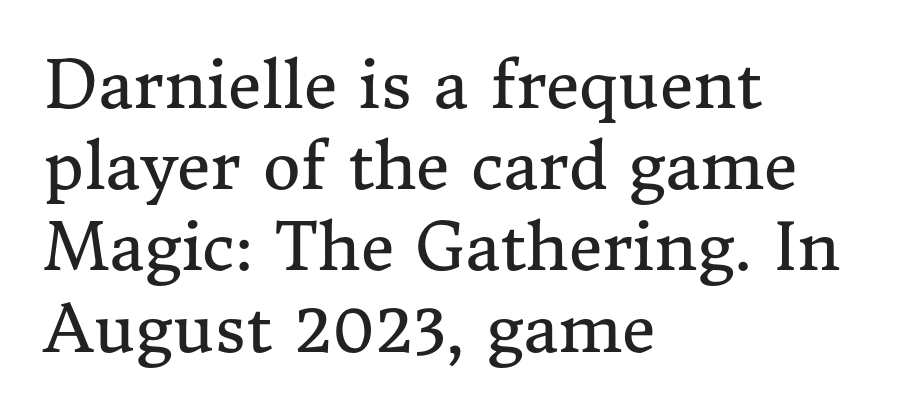
Q: Is the text bold? A: No.
Q: Is the text italic (slanted)? A: No, it is upright.
Q: Is the typeface a serif or a sans-serif typeface? A: Serif.
Q: Is the text underlined? A: No.
Q: How is the paragraph aligned? A: Left-aligned.
Q: Is the spacing between letters normal or unusually wide? A: Normal.
Q: Is the spacing between lines tight, normal or loose? A: Normal.
Q: Width (condensed, normal, or wide)? A: Normal.
Q: Stroke contrast? A: Medium.
Q: x-height? A: Medium.
Q: Monospaced? A: No.
